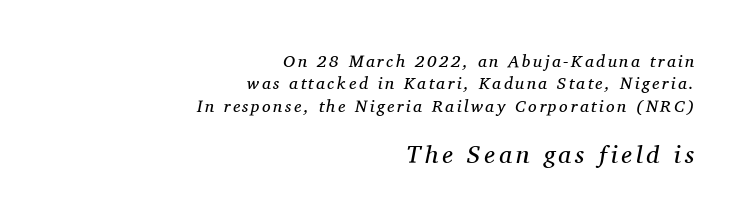
The leading is moderate, giving the passage an even texture. There's an unmistakable incline to the writing here. A student would notice the bottom passage is typeset larger than what precedes it. Decoration check: the copy has no underline.
